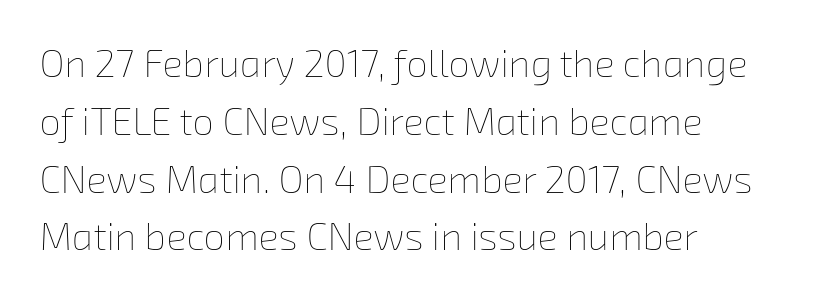
Q: Is the text bold? A: No.
Q: Is the text underlined? A: No.
Q: How is the paragraph aligned? A: Left-aligned.
Q: Is the spacing between letters normal or unusually wide? A: Normal.
Q: Is the spacing between lines tight, normal or loose? A: Normal.
Q: Width (condensed, normal, or wide)? A: Normal.
Q: Stroke contrast? A: Low.
Q: x-height? A: Medium.
Q: Monospaced? A: No.
